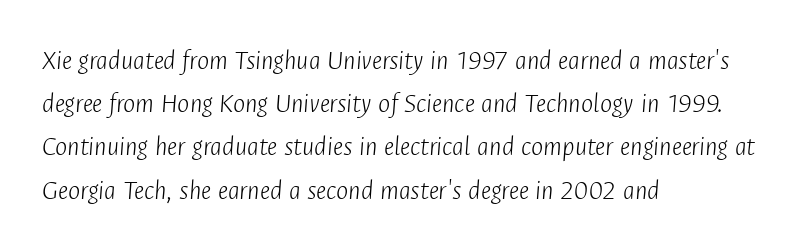
Students, observe: this is what conventionally led text looks like. Weight class: somewhere from thin through regular. The text carries the slant typical of an italic or oblique font. Leftover space on each line is placed entirely after the last word.
